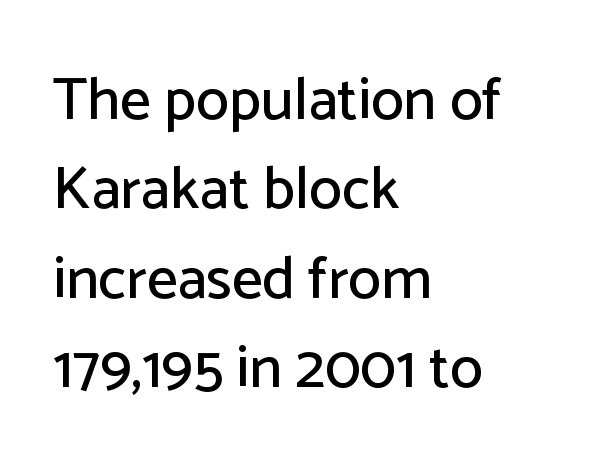
Q: Is the text italic (slanted)? A: No, it is upright.
Q: Is the typeface a serif or a sans-serif typeface? A: Sans-serif.
Q: Is the text underlined? A: No.
Q: How is the paragraph aligned? A: Left-aligned.
Q: Is the spacing between letters normal or unusually wide? A: Normal.
Q: Is the spacing between lines tight, normal or loose? A: Normal.
Q: Width (condensed, normal, or wide)? A: Normal.
Q: Stroke contrast? A: Low.
Q: x-height? A: Medium.
Q: Monospaced? A: No.
